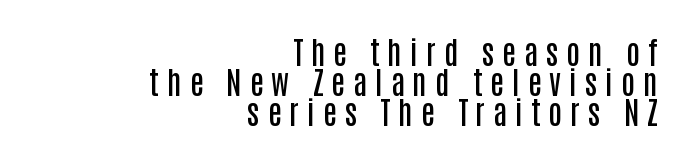
{"serif": "no", "italic": "no", "bold": "semi", "weight": "semibold", "width": "condensed", "stroke_contrast": "low", "x_height": "large", "monospaced": "no", "underline": "no", "align": "right", "line_spacing": "tight", "line_spacing_ratio": 0.96, "letter_spacing": "wide", "letter_spacing_em": 0.26, "glyph_px": 31}
